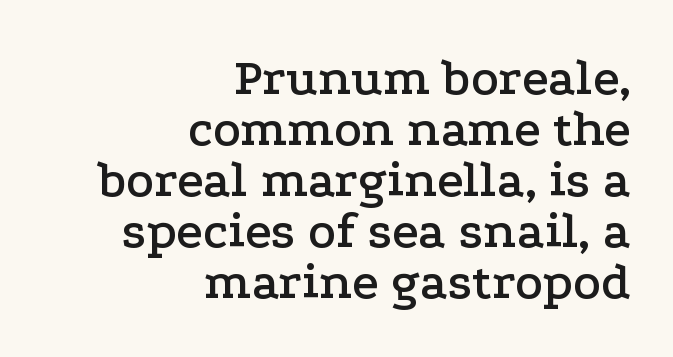
Q: Is the text italic (slanted)? A: No, it is upright.
Q: Is the typeface a serif or a sans-serif typeface? A: Serif.
Q: Is the text underlined? A: No.
Q: How is the paragraph aligned? A: Right-aligned.
Q: Is the spacing between letters normal or unusually wide? A: Normal.
Q: Is the spacing between lines tight, normal or loose? A: Tight.
Q: Width (condensed, normal, or wide)? A: Wide.
Q: Stroke contrast? A: Low.
Q: x-height? A: Medium.
Q: Monospaced? A: No.
